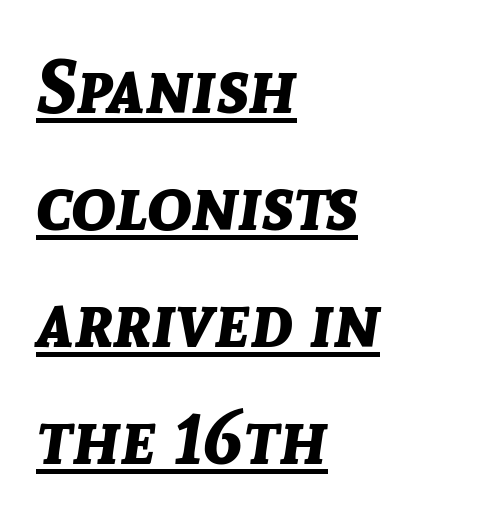
Does the weight exceed regular? Yes, all the way to bold. The specimen includes a rule beneath the text block's lines. The gaps between neighbouring characters are ordinary and unremarkable. Observe the lean: these are italic letterforms.
